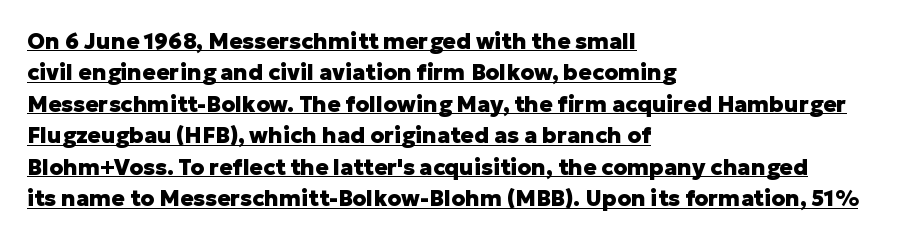
The image shows 22 px bold type, upright; set left-aligned, normal line spacing (1.43x), normal letter spacing, underlined.
